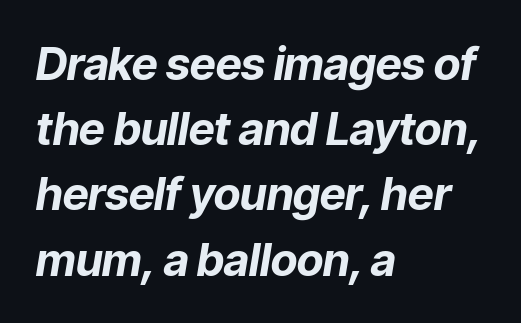
The image shows 45 px bold type, italic (leaning right); set left-aligned, normal line spacing (1.45x), normal letter spacing, not underlined; low stroke contrast and a medium x-height.
